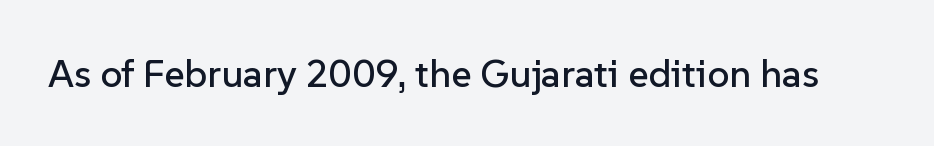
Vertical strokes here are truly vertical. Type without underlining. Here the designer chose a conventional face with non-uniform glyph widths. Font category for this specimen: sans-serif.
